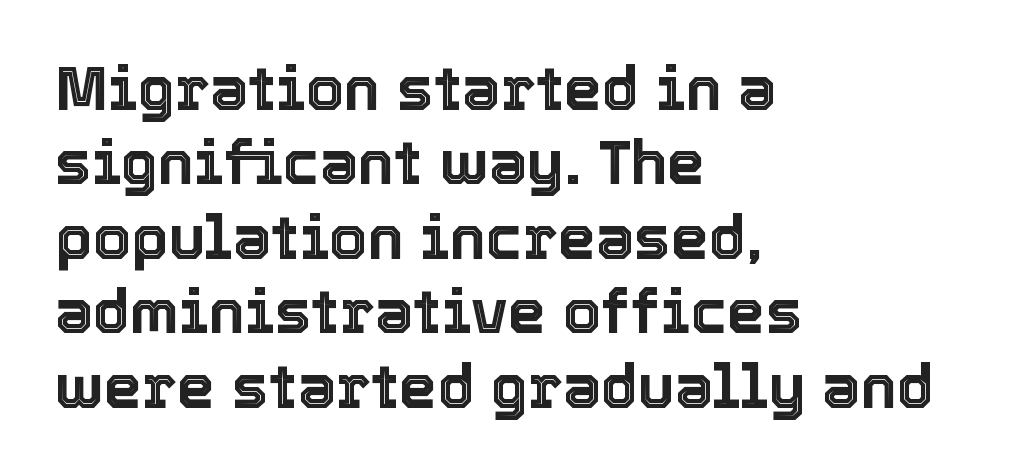
{"italic": "no", "width": "normal", "x_height": "medium", "monospaced": "no", "underline": "no", "align": "left", "line_spacing_ratio": 1.22, "letter_spacing": "normal", "letter_spacing_em": 0.0, "glyph_px": 61}
